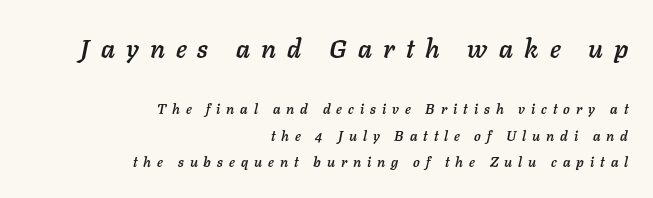
If you drew a ruler down the right edge, every line would touch it. Honestly, the rows look like they've been pulled way apart. Does the lettering tilt? It does — this is italic. A typesetter would call this heavily tracked-out type. Decoration check: the copy has no underline.
